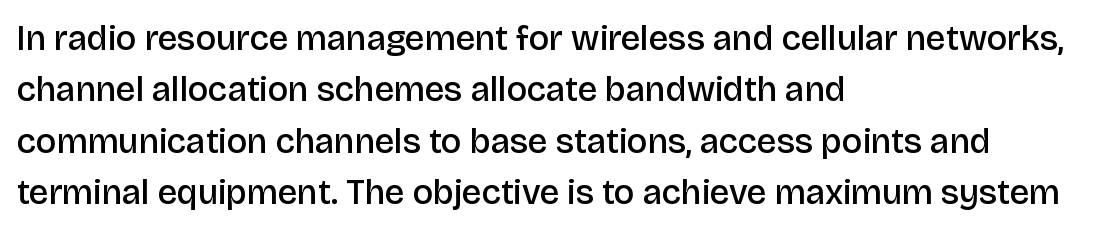
The typeface chosen for these lines omits serifs. Regarding leading, the lines here are spaced in the standard way. Default kerning and tracking; the words read as compact shapes. A typesetter would call this proportional, since set widths differ per character. A typesetter would mark this as roman, not italic. The text block is weighted toward the left margin, trailing off unevenly rightward.
